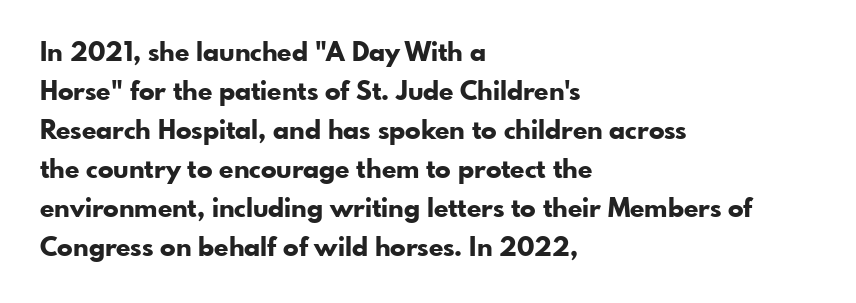
{"italic": "no", "bold": "yes", "underline": "no", "align": "left", "line_spacing": "normal", "line_spacing_ratio": 1.5, "letter_spacing": "normal", "letter_spacing_em": 0.0, "glyph_px": 26}
